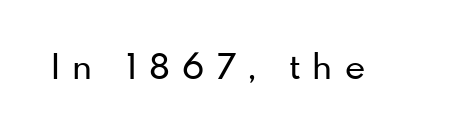
The area under the type is left untouched. Proportional: the letters do not fall into vertical columns. Unlike a traditional serif, this face leaves its strokes unadorned. You can tell it's not italic because the verticals are truly vertical. Each word looks stretched out because of the extra space between its letters.
